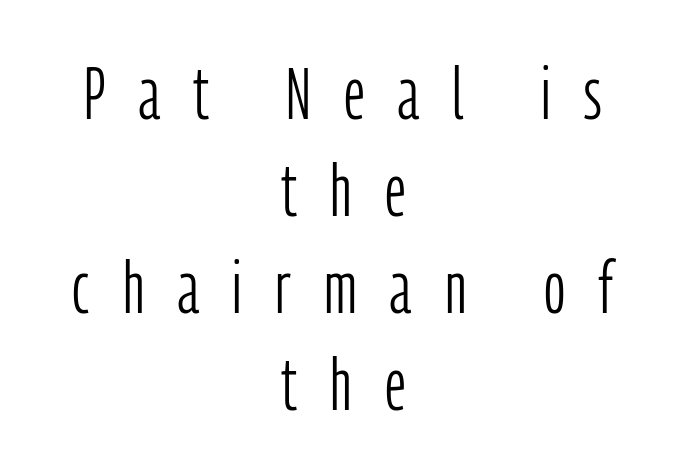
Q: Is the text bold? A: No.
Q: Is the text italic (slanted)? A: No, it is upright.
Q: Is the typeface a serif or a sans-serif typeface? A: Sans-serif.
Q: Is the text underlined? A: No.
Q: How is the paragraph aligned? A: Centered.
Q: Is the spacing between letters normal or unusually wide? A: Unusually wide.
Q: Is the spacing between lines tight, normal or loose? A: Normal.
Q: Width (condensed, normal, or wide)? A: Condensed.
Q: Stroke contrast? A: Low.
Q: x-height? A: Medium.
Q: Monospaced? A: No.
